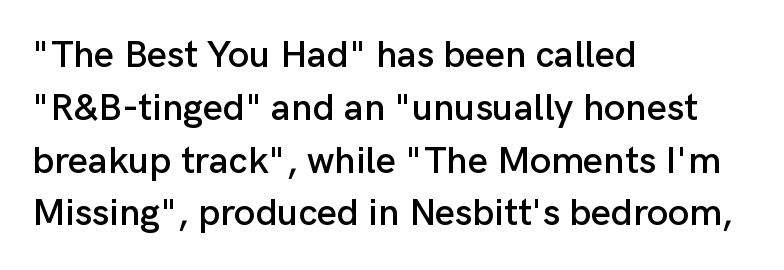
Q: Is the text italic (slanted)? A: No, it is upright.
Q: Is the typeface a serif or a sans-serif typeface? A: Sans-serif.
Q: Is the text underlined? A: No.
Q: How is the paragraph aligned? A: Left-aligned.
Q: Is the spacing between letters normal or unusually wide? A: Normal.
Q: Is the spacing between lines tight, normal or loose? A: Normal.
Q: Width (condensed, normal, or wide)? A: Normal.
Q: Stroke contrast? A: Low.
Q: x-height? A: Medium.
Q: Monospaced? A: No.
